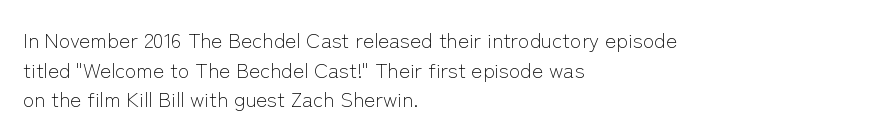
Quick note: underline off. Do the letters lean? They stand straight. The text block is weighted toward the left margin, trailing off unevenly rightward. This rendering leaves character spacing at its baseline value. Vertical spacing — default.
